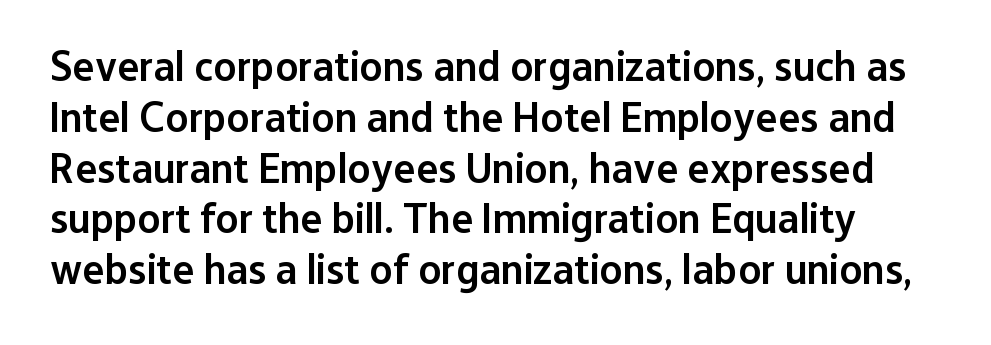
The image shows 42 px semibold sans-serif type, upright; set line spacing 1.21x, normal letter spacing, not underlined; low stroke contrast and a medium x-height.
